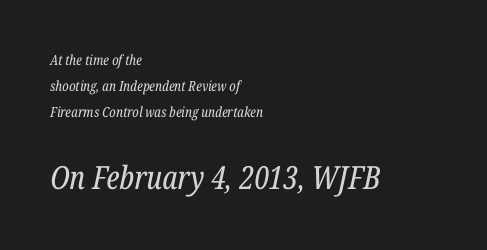
{"serif": "yes", "italic": "yes", "lean": "right", "slant_degrees": 12, "bold": "no", "weight": "regular", "width": "condensed", "stroke_contrast": "low", "x_height": "medium", "monospaced": "no", "underline": "no", "align": "left", "line_spacing_ratio": 1.87, "letter_spacing": "normal", "letter_spacing_em": 0.0, "larger_block": "second", "size_ratio": 2.29, "glyph_px": 32}
